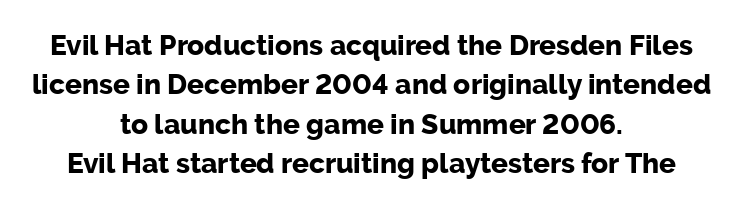
Q: Is the text bold? A: Yes.
Q: Is the text italic (slanted)? A: No, it is upright.
Q: Is the typeface a serif or a sans-serif typeface? A: Sans-serif.
Q: Is the text underlined? A: No.
Q: How is the paragraph aligned? A: Centered.
Q: Is the spacing between letters normal or unusually wide? A: Normal.
Q: Is the spacing between lines tight, normal or loose? A: Normal.
Q: Width (condensed, normal, or wide)? A: Normal.
Q: Stroke contrast? A: Low.
Q: x-height? A: Medium.
Q: Monospaced? A: No.
